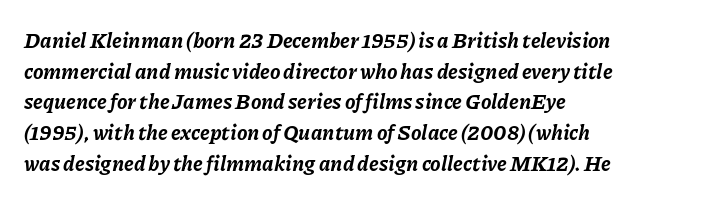
Q: Is the text bold? A: Yes.
Q: Is the text italic (slanted)? A: Yes, it leans right by about 11 degrees.
Q: Is the text underlined? A: No.
Q: How is the paragraph aligned? A: Left-aligned.
Q: Is the spacing between letters normal or unusually wide? A: Normal.
Q: Is the spacing between lines tight, normal or loose? A: Normal.
